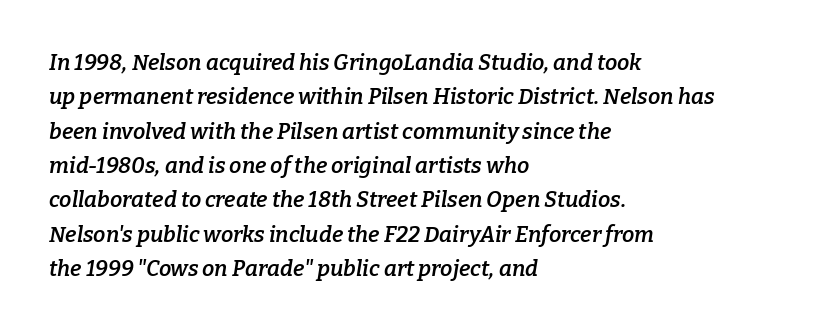
{"italic": "yes", "lean": "right", "slant_degrees": 9, "bold": "semi", "underline": "no", "align": "left", "line_spacing": "normal", "line_spacing_ratio": 1.56, "letter_spacing": "normal", "letter_spacing_em": 0.0, "glyph_px": 22}
